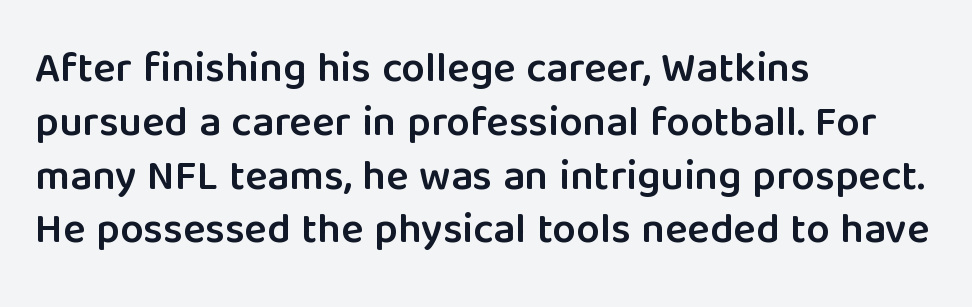
Q: Is the text bold? A: Semi-bold.
Q: Is the text italic (slanted)? A: No, it is upright.
Q: Is the typeface a serif or a sans-serif typeface? A: Sans-serif.
Q: Is the text underlined? A: No.
Q: How is the paragraph aligned? A: Left-aligned.
Q: Is the spacing between letters normal or unusually wide? A: Normal.
Q: Is the spacing between lines tight, normal or loose? A: Normal.
Q: Width (condensed, normal, or wide)? A: Normal.
Q: Stroke contrast? A: Low.
Q: x-height? A: Medium.
Q: Monospaced? A: No.
